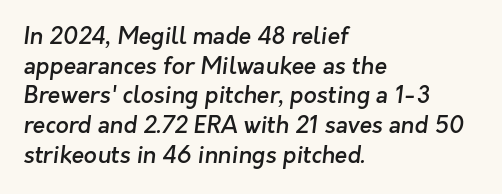
Q: Is the text bold? A: Semi-bold.
Q: Is the text underlined? A: No.
Q: How is the paragraph aligned? A: Left-aligned.
Q: Is the spacing between letters normal or unusually wide? A: Normal.
Q: Is the spacing between lines tight, normal or loose? A: Normal.
